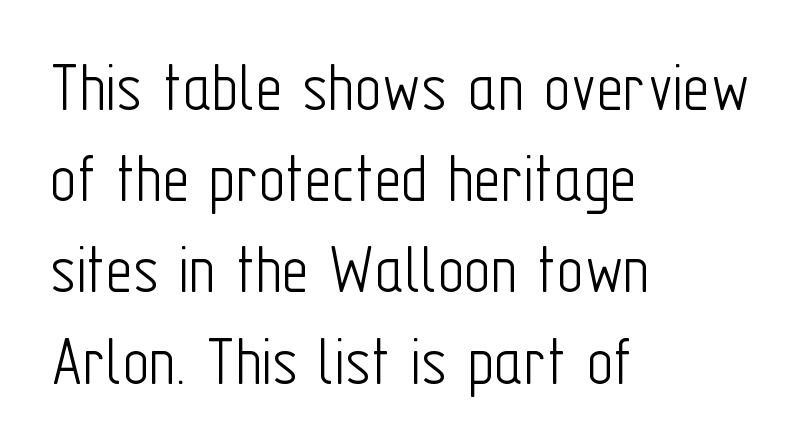
A sans-serif font was chosen for this passage. Is there any slant? The stems are plumb. The typesetter chose a ragged-right arrangement here. The characters are drawn with everyday or finer stroke widths.
